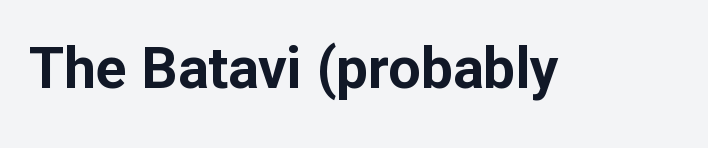
{"serif": "no", "italic": "no", "bold": "yes", "weight": "bold", "width": "normal", "stroke_contrast": "low", "x_height": "medium", "monospaced": "no", "underline": "no", "letter_spacing": "normal", "letter_spacing_em": 0.0, "glyph_px": 57}
